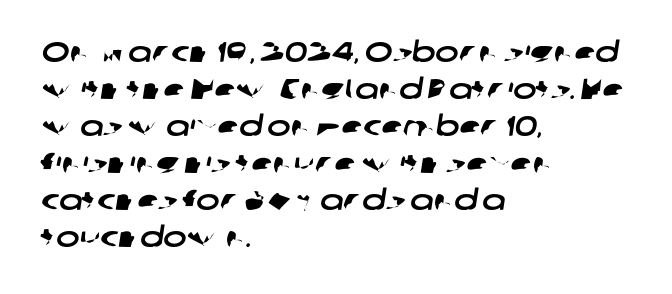
The ragged edge is on the right, which tells us the setting is flush left. Looks like regular typesetting: each glyph gets only the width it needs. Horizontal bands of white between lines are of average thickness. Unmarked baselines from the first word to the last. No feet cap the strokes, marking this as sans-serif type.
